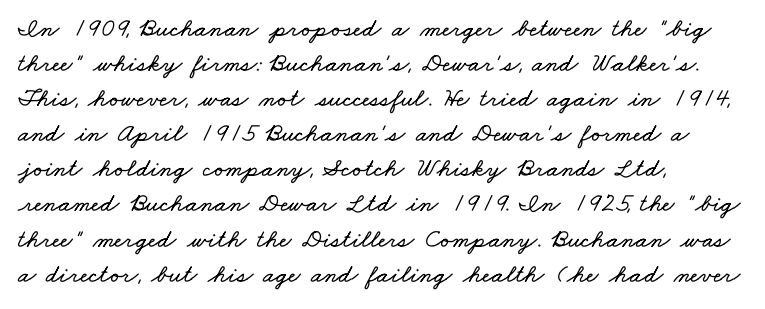
The image shows 26 px text type; set left-aligned, normal line spacing (1.35x), normal letter spacing, not underlined.
